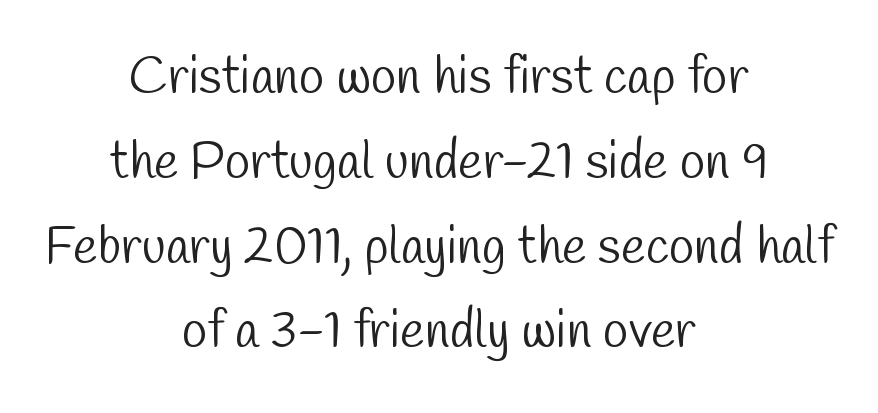
The designer went with a sans here, leaving each stem footless. Quick note: interline space is typical. Spacing verdict: proportional, widths tailored to each character. Between one letter and the next there's only the usual sliver of space.
